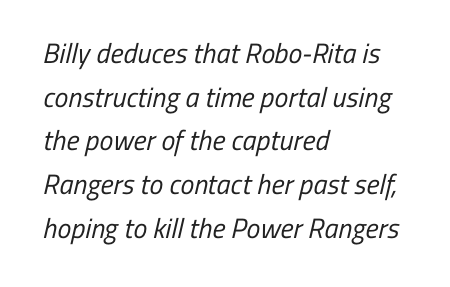
Q: Is the text bold? A: No.
Q: Is the typeface a serif or a sans-serif typeface? A: Sans-serif.
Q: Is the text underlined? A: No.
Q: How is the paragraph aligned? A: Left-aligned.
Q: Is the spacing between letters normal or unusually wide? A: Normal.
Q: Is the spacing between lines tight, normal or loose? A: Normal.
Q: Width (condensed, normal, or wide)? A: Condensed.
Q: Stroke contrast? A: Low.
Q: x-height? A: Medium.
Q: Monospaced? A: No.
